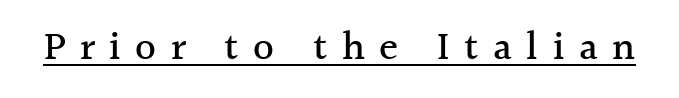
Typographically, this falls in the serif category. Looks like regular typesetting: each glyph gets only the width it needs. The letters stand straight up with perfectly vertical stems. Compared with undecorated copy, this sample adds a rule below the words.
